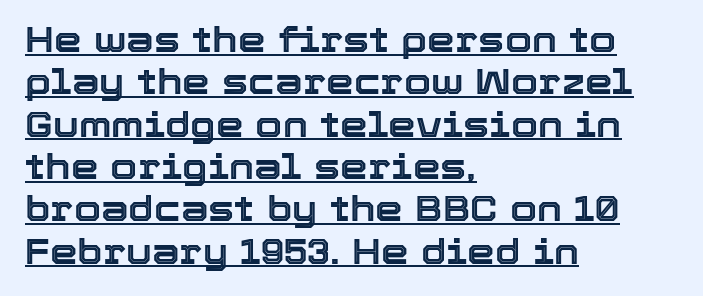
Q: Is the text italic (slanted)? A: No, it is upright.
Q: Is the text underlined? A: Yes.
Q: How is the paragraph aligned? A: Left-aligned.
Q: Is the spacing between letters normal or unusually wide? A: Normal.
Q: Width (condensed, normal, or wide)? A: Normal.
Q: x-height? A: Medium.
Q: Monospaced? A: No.
